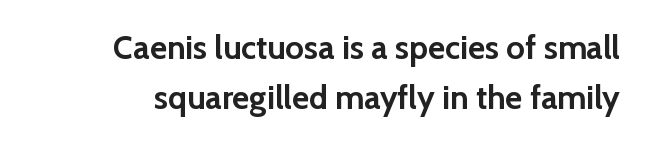
The image shows 33 px semibold sans-serif type, upright; set normal line spacing (1.53x), normal letter spacing, not underlined; low stroke contrast and a medium x-height.
